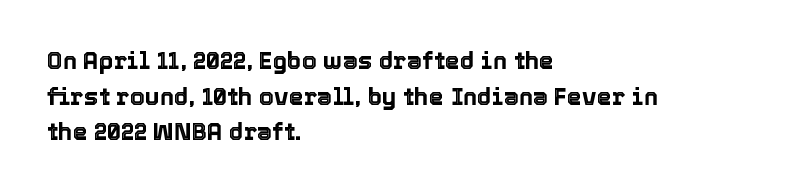
{"italic": "no", "underline": "no", "align": "left", "line_spacing": "normal", "line_spacing_ratio": 1.48, "letter_spacing": "normal", "letter_spacing_em": 0.0, "glyph_px": 24}
